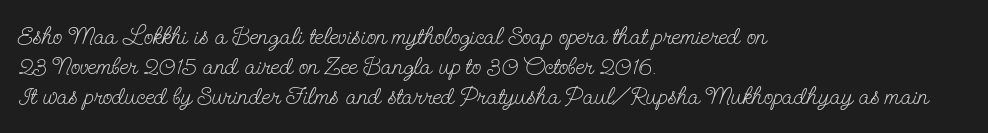
{"bold": "no", "underline": "no", "align": "left", "line_spacing_ratio": 1.21, "letter_spacing": "normal", "letter_spacing_em": 0.0, "glyph_px": 25}
